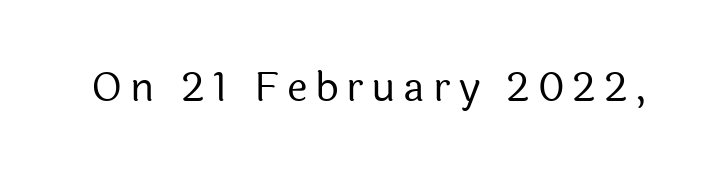
{"serif": "no", "italic": "no", "bold": "no", "weight": "regular", "width": "normal", "x_height": "medium", "monospaced": "no", "underline": "no", "glyph_px": 41}
